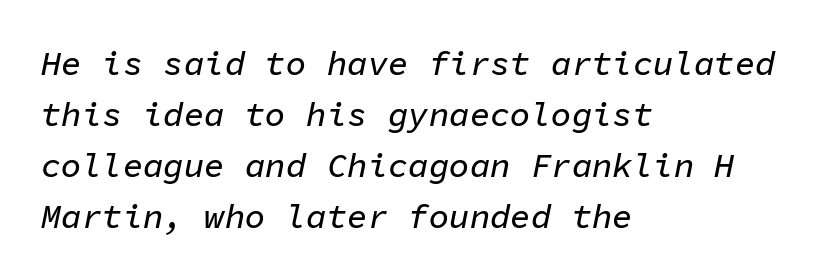
When letters slant like this, we call the style italic. Each letter, wide or thin by design, is forced into the same width here. The text block is weighted toward the left margin, trailing off unevenly rightward. Each word holds together tightly as a unit, with standard inter-letter gaps. Check under the words: just untouched page.
